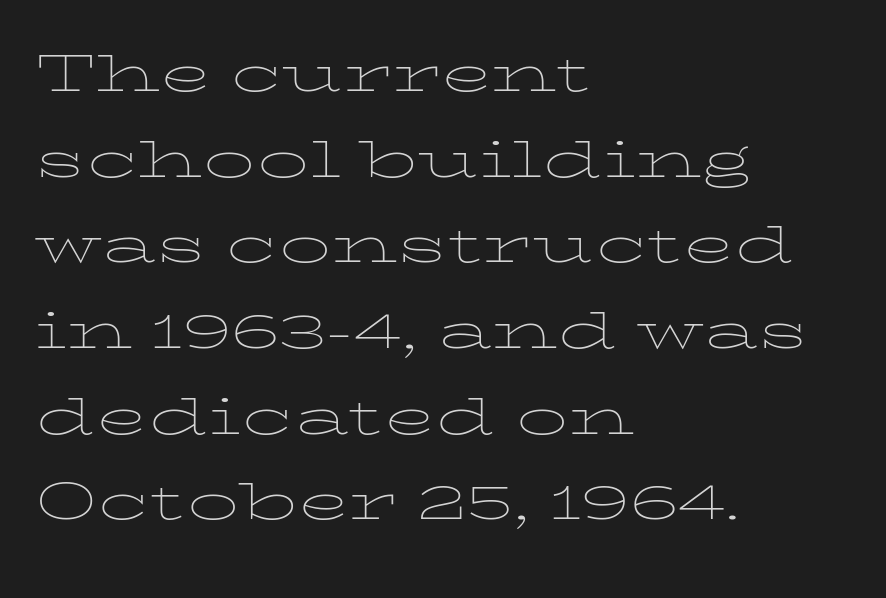
{"italic": "no", "bold": "no", "weight": "thin", "width": "wide", "stroke_contrast": "low", "x_height": "medium", "monospaced": "no", "underline": "no", "align": "left", "line_spacing": "normal", "line_spacing_ratio": 1.26, "letter_spacing": "normal", "letter_spacing_em": 0.0, "glyph_px": 68}
